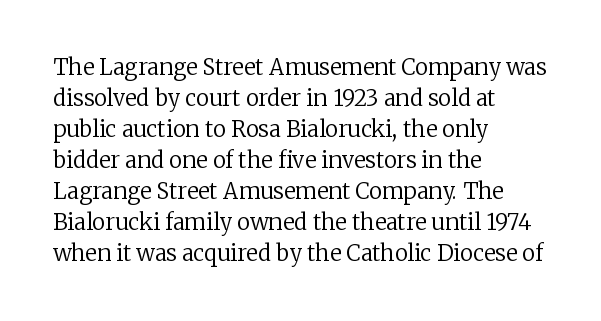
The image shows 22 px text type, upright; set left-aligned, normal line spacing (1.41x), normal letter spacing, not underlined.
